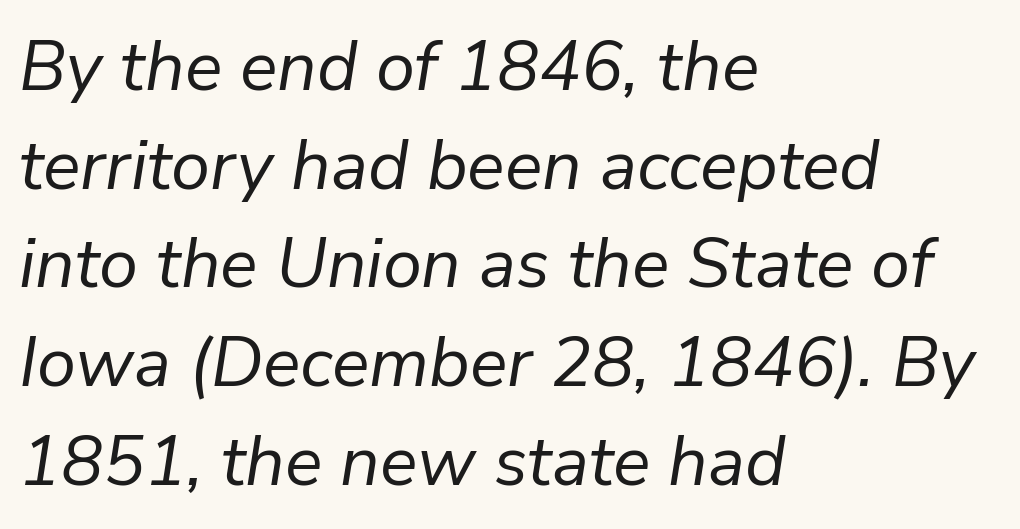
{"italic": "yes", "lean": "right", "slant_degrees": 9, "bold": "no", "weight": "regular", "width": "normal", "stroke_contrast": "low", "x_height": "medium", "monospaced": "no", "underline": "no", "align": "left", "line_spacing": "normal", "line_spacing_ratio": 1.41, "letter_spacing": "normal", "letter_spacing_em": 0.0, "glyph_px": 70}
